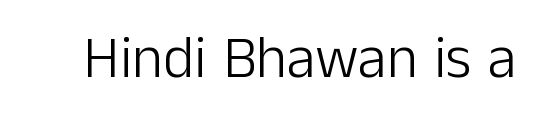
Q: Is the text bold? A: No.
Q: Is the text italic (slanted)? A: No, it is upright.
Q: Is the typeface a serif or a sans-serif typeface? A: Sans-serif.
Q: Is the text underlined? A: No.
Q: Is the spacing between letters normal or unusually wide? A: Normal.
Q: Width (condensed, normal, or wide)? A: Normal.
Q: Stroke contrast? A: Low.
Q: x-height? A: Medium.
Q: Monospaced? A: No.
